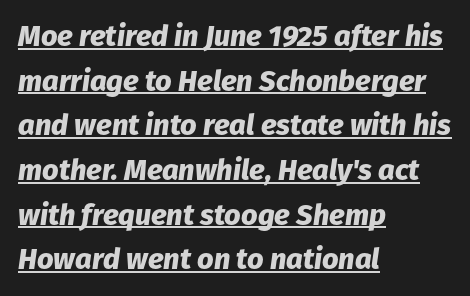
Q: Is the text bold? A: Yes.
Q: Is the text italic (slanted)? A: Yes, it leans right by about 8 degrees.
Q: Is the text underlined? A: Yes.
Q: How is the paragraph aligned? A: Left-aligned.
Q: Is the spacing between letters normal or unusually wide? A: Normal.
Q: Is the spacing between lines tight, normal or loose? A: Normal.
Q: Width (condensed, normal, or wide)? A: Normal.
Q: Stroke contrast? A: Low.
Q: x-height? A: Medium.
Q: Monospaced? A: No.
